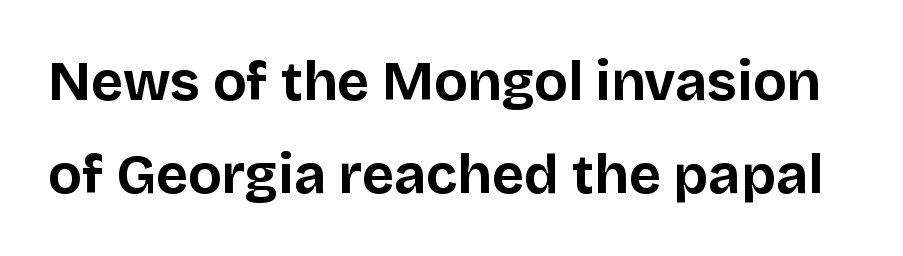
{"serif": "no", "italic": "no", "bold": "yes", "weight": "bold", "width": "normal", "stroke_contrast": "low", "x_height": "large", "monospaced": "no", "underline": "no", "line_spacing": "normal", "line_spacing_ratio": 1.69, "letter_spacing": "normal", "letter_spacing_em": 0.0, "glyph_px": 55}
